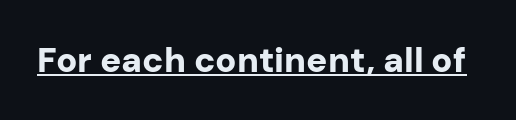
{"serif": "no", "italic": "no", "bold": "yes", "weight": "bold", "width": "normal", "stroke_contrast": "low", "x_height": "medium", "monospaced": "no", "underline": "yes", "letter_spacing": "normal", "letter_spacing_em": 0.0, "glyph_px": 35}
